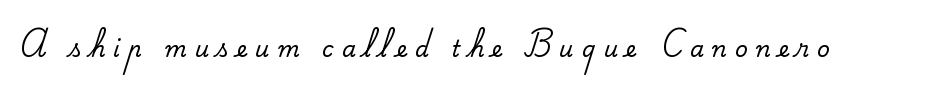
In terms of letterspacing, this is a distinctly airy, spread setting. Check under the words: just untouched page.
